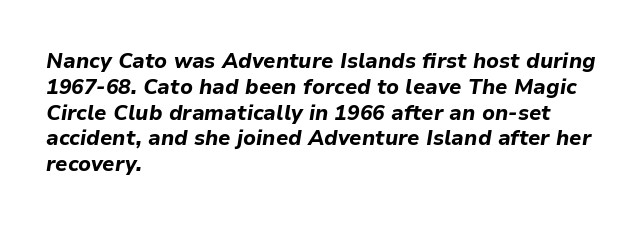
{"italic": "yes", "lean": "right", "slant_degrees": 9, "bold": "yes", "underline": "no", "align": "left", "line_spacing_ratio": 1.23, "letter_spacing": "normal", "letter_spacing_em": 0.0, "glyph_px": 21}
